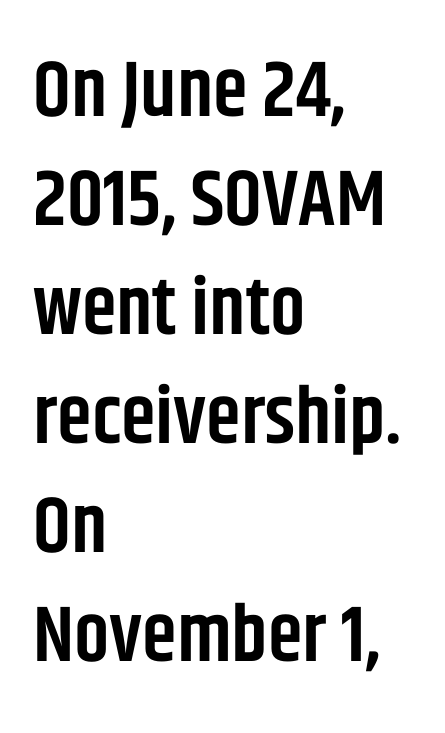
Q: Is the text bold? A: Semi-bold.
Q: Is the text italic (slanted)? A: No, it is upright.
Q: Is the typeface a serif or a sans-serif typeface? A: Sans-serif.
Q: Is the text underlined? A: No.
Q: How is the paragraph aligned? A: Left-aligned.
Q: Is the spacing between letters normal or unusually wide? A: Normal.
Q: Is the spacing between lines tight, normal or loose? A: Normal.
Q: Width (condensed, normal, or wide)? A: Condensed.
Q: Stroke contrast? A: Low.
Q: x-height? A: Large.
Q: Monospaced? A: No.
